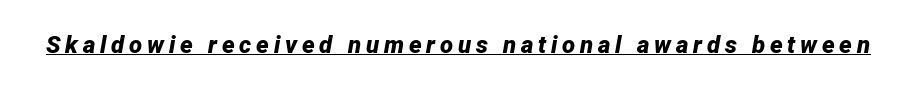
{"italic": "yes", "lean": "right", "slant_degrees": 12, "bold": "yes", "underline": "yes", "letter_spacing": "wide", "letter_spacing_em": 0.2, "glyph_px": 24}
